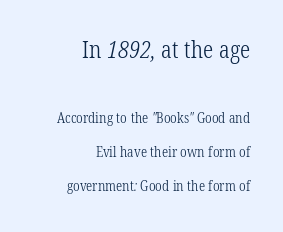
Q: Is the text bold? A: No.
Q: Is the text underlined? A: No.
Q: How is the paragraph aligned? A: Right-aligned.
Q: Is the spacing between letters normal or unusually wide? A: Normal.
Q: Is the spacing between lines tight, normal or loose? A: Loose.
Q: Which block of text is set in a larger size, the first (top) or the second (bottom)? A: The first (top) one.
